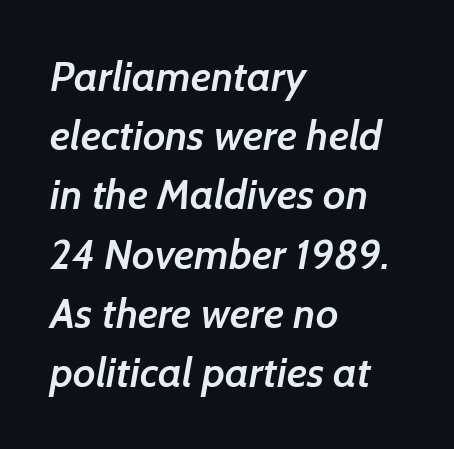
Q: Is the text bold? A: Semi-bold.
Q: Is the typeface a serif or a sans-serif typeface? A: Sans-serif.
Q: Is the text underlined? A: No.
Q: How is the paragraph aligned? A: Left-aligned.
Q: Is the spacing between letters normal or unusually wide? A: Normal.
Q: Is the spacing between lines tight, normal or loose? A: Normal.
Q: Width (condensed, normal, or wide)? A: Normal.
Q: Stroke contrast? A: Low.
Q: x-height? A: Medium.
Q: Monospaced? A: No.
